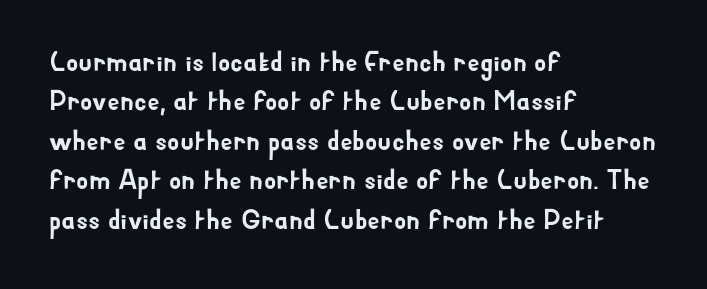
The image shows 28 px sans-serif type, upright; set left-aligned, normal line spacing (1.41x), normal letter spacing, not underlined; low stroke contrast and a small x-height.
